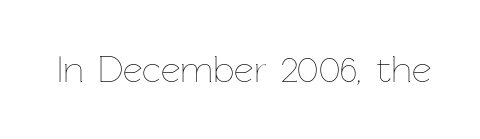
The image shows 38 px thin type, upright; set normal letter spacing, not underlined; low stroke contrast and a medium x-height.
